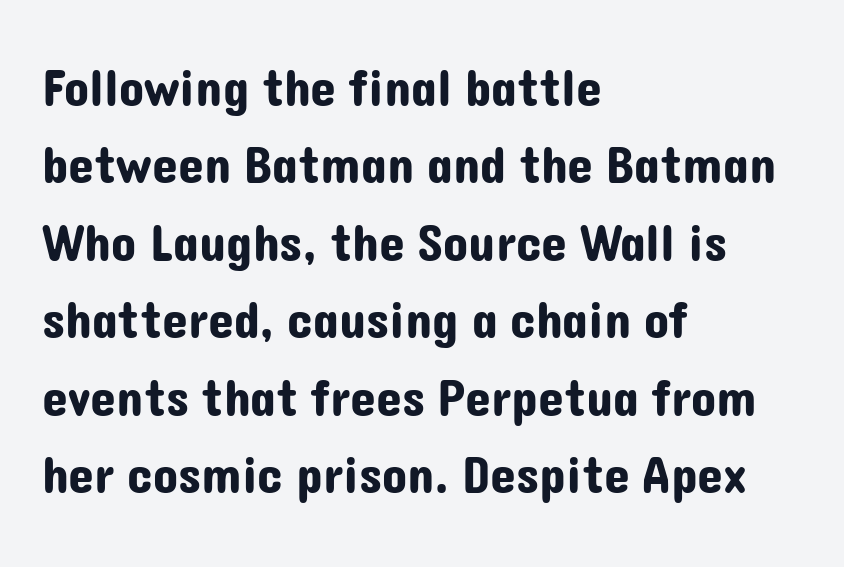
{"serif": "no", "italic": "no", "width": "normal", "stroke_contrast": "low", "x_height": "medium", "monospaced": "no", "underline": "no", "align": "left", "line_spacing": "normal", "line_spacing_ratio": 1.49, "letter_spacing": "normal", "letter_spacing_em": 0.0, "glyph_px": 52}
